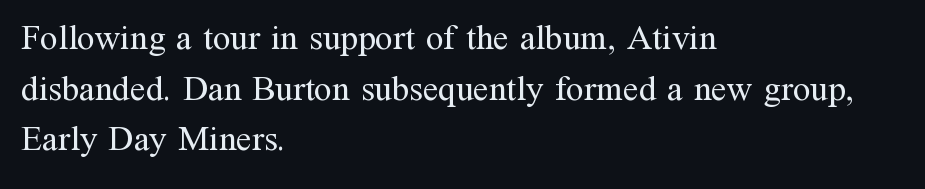
Q: Is the text bold? A: No.
Q: Is the text italic (slanted)? A: No, it is upright.
Q: Is the typeface a serif or a sans-serif typeface? A: Serif.
Q: Is the text underlined? A: No.
Q: How is the paragraph aligned? A: Left-aligned.
Q: Is the spacing between letters normal or unusually wide? A: Normal.
Q: Is the spacing between lines tight, normal or loose? A: Normal.
Q: Width (condensed, normal, or wide)? A: Normal.
Q: Stroke contrast? A: Medium.
Q: x-height? A: Medium.
Q: Monospaced? A: No.
